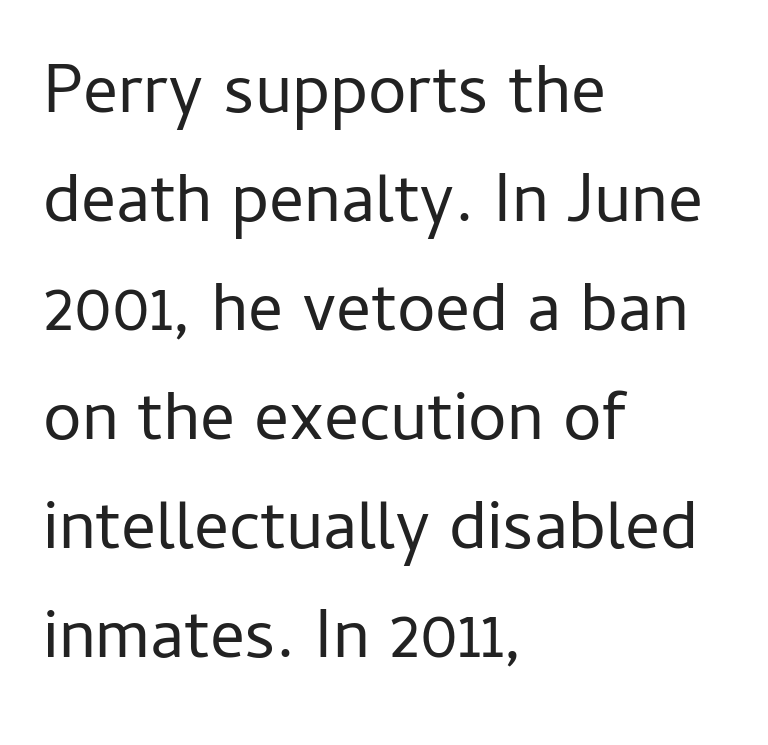
The image shows 69 px regular-weight sans-serif type, upright; set left-aligned, normal line spacing (1.58x), normal letter spacing, not underlined; low stroke contrast and a medium x-height.
